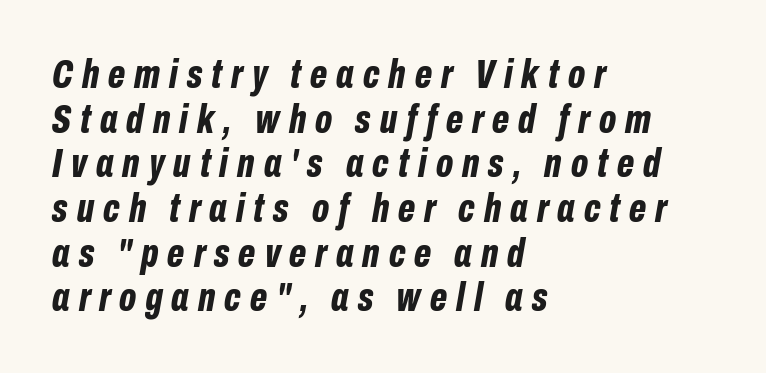
Q: Is the text bold? A: Yes.
Q: Is the text italic (slanted)? A: Yes, it leans right by about 10 degrees.
Q: Is the text underlined? A: No.
Q: How is the paragraph aligned? A: Left-aligned.
Q: Is the spacing between letters normal or unusually wide? A: Unusually wide.
Q: Is the spacing between lines tight, normal or loose? A: Tight.
Q: Width (condensed, normal, or wide)? A: Condensed.
Q: Stroke contrast? A: Low.
Q: x-height? A: Medium.
Q: Monospaced? A: No.
